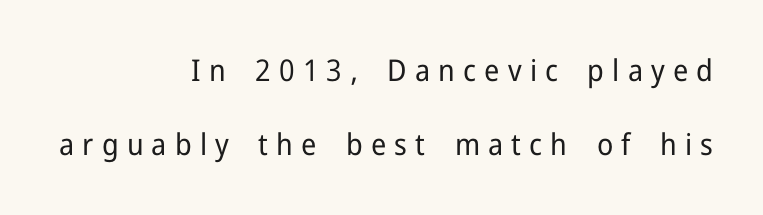
The image shows 30 px regular-weight sans-serif type, upright; set right-aligned, loose line spacing (2.48x), unusually wide letter spacing (+0.27 em), not underlined; low stroke contrast and a medium x-height.
